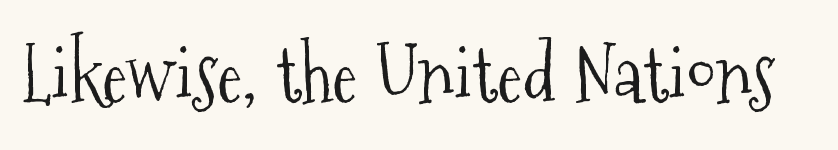
The image shows 77 px light, condensed serif type, upright; set normal letter spacing, not underlined; medium stroke contrast and a medium x-height.
